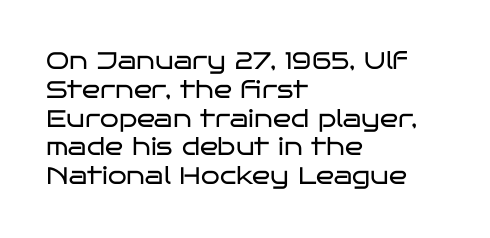
Q: Is the text bold? A: No.
Q: Is the text italic (slanted)? A: No, it is upright.
Q: Is the text underlined? A: No.
Q: How is the paragraph aligned? A: Left-aligned.
Q: Is the spacing between letters normal or unusually wide? A: Normal.
